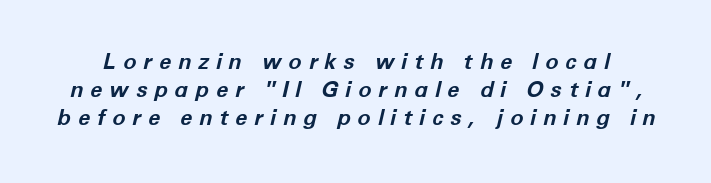
The zone under the glyphs is completely vacant. Set as a true bold cut, around the 700 mark. Look at the tracking — it's clearly loosened, letters drifting apart. Compared with typical paragraphs, the rows here are spaced about the same. The letters are slanted; this is an italic face.
